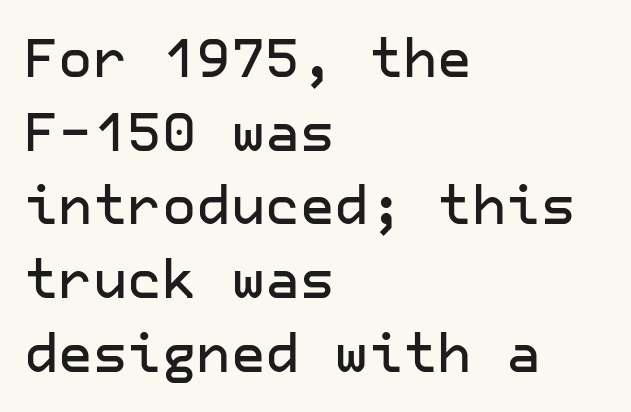
The image shows 53 px sans-serif type, upright; set left-aligned, normal line spacing (1.39x), normal letter spacing, not underlined; low stroke contrast and a medium x-height.
